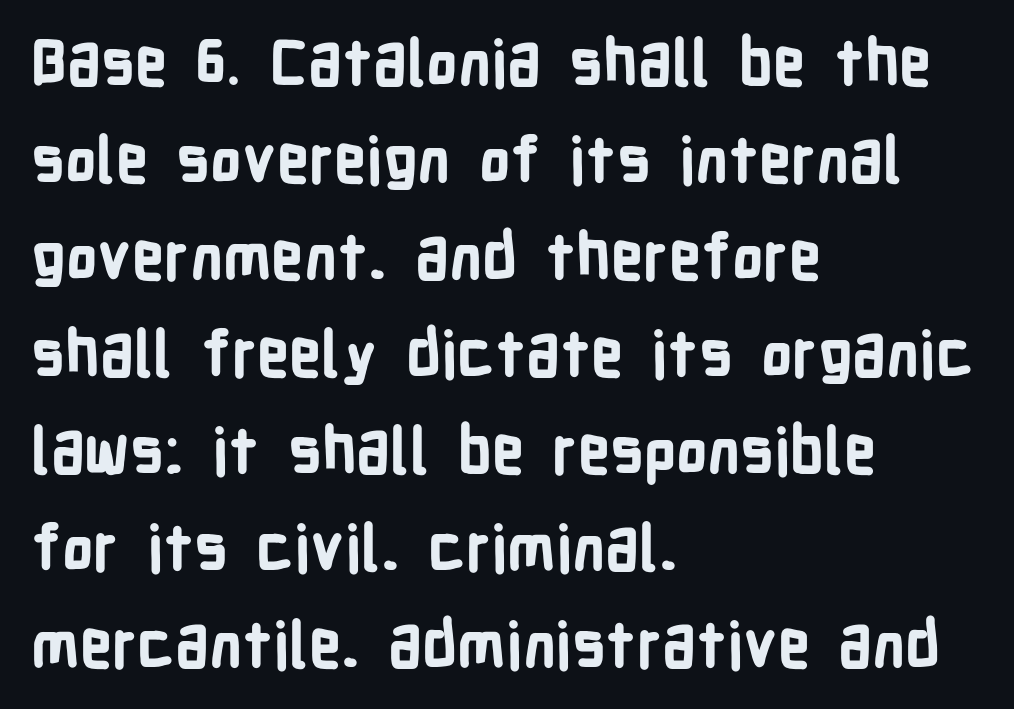
Line starts are locked; line ends wander. The font's upright variant was chosen for this text. The letters carry no serifs — their stems end cleanly without finishing strokes. The strip under each line holds only bare page. Here the glyphs are tracked normally, forming tight word shapes. Varying glyph widths throughout — classic text-font behaviour.
